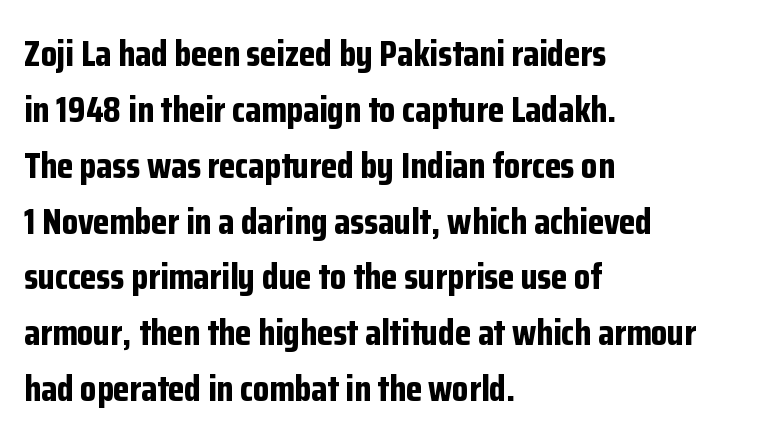
Q: Is the text bold? A: Yes.
Q: Is the text italic (slanted)? A: No, it is upright.
Q: Is the typeface a serif or a sans-serif typeface? A: Sans-serif.
Q: Is the text underlined? A: No.
Q: How is the paragraph aligned? A: Left-aligned.
Q: Is the spacing between letters normal or unusually wide? A: Normal.
Q: Is the spacing between lines tight, normal or loose? A: Normal.
Q: Width (condensed, normal, or wide)? A: Condensed.
Q: Stroke contrast? A: Low.
Q: x-height? A: Medium.
Q: Monospaced? A: No.
